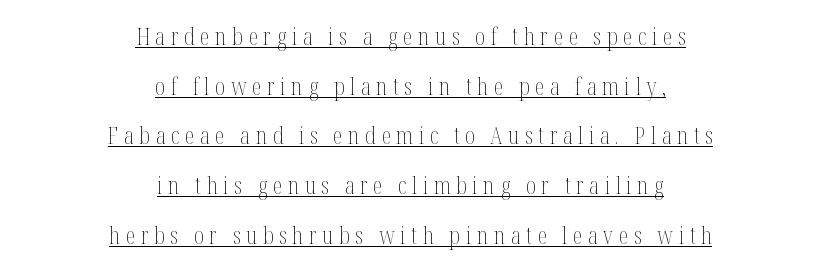
Q: Is the text bold? A: No.
Q: Is the text italic (slanted)? A: No, it is upright.
Q: Is the text underlined? A: Yes.
Q: How is the paragraph aligned? A: Centered.
Q: Is the spacing between letters normal or unusually wide? A: Unusually wide.
Q: Is the spacing between lines tight, normal or loose? A: Loose.
